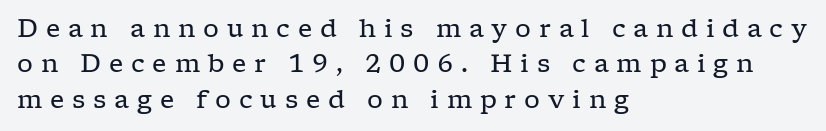
{"italic": "no", "bold": "no", "underline": "no", "align": "left", "line_spacing": "normal", "line_spacing_ratio": 1.42, "letter_spacing": "wide", "letter_spacing_em": 0.31, "glyph_px": 25}
